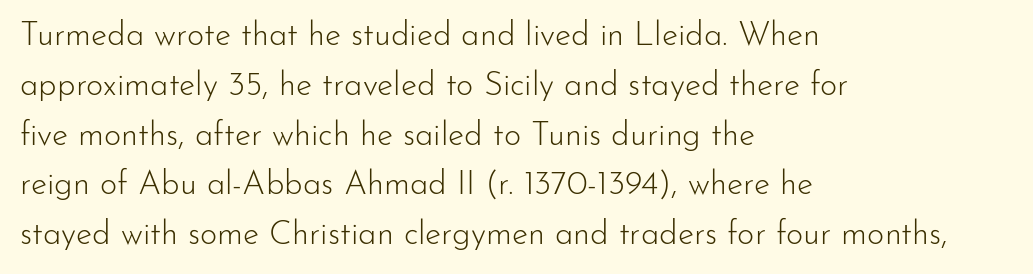
Q: Is the text bold? A: No.
Q: Is the text italic (slanted)? A: No, it is upright.
Q: Is the typeface a serif or a sans-serif typeface? A: Sans-serif.
Q: Is the text underlined? A: No.
Q: How is the paragraph aligned? A: Left-aligned.
Q: Is the spacing between letters normal or unusually wide? A: Normal.
Q: Is the spacing between lines tight, normal or loose? A: Normal.
Q: Width (condensed, normal, or wide)? A: Normal.
Q: Stroke contrast? A: Low.
Q: x-height? A: Small.
Q: Monospaced? A: No.
